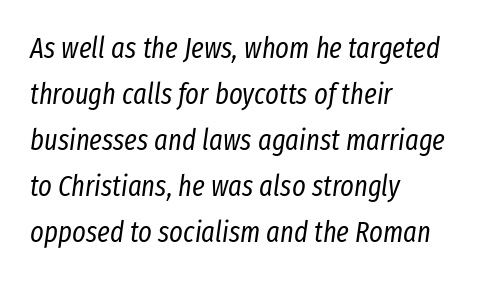
Q: Is the text bold? A: No.
Q: Is the text italic (slanted)? A: Yes, it leans right by about 8 degrees.
Q: Is the text underlined? A: No.
Q: How is the paragraph aligned? A: Left-aligned.
Q: Is the spacing between letters normal or unusually wide? A: Normal.
Q: Is the spacing between lines tight, normal or loose? A: Normal.
Q: Width (condensed, normal, or wide)? A: Condensed.
Q: Stroke contrast? A: Low.
Q: x-height? A: Medium.
Q: Monospaced? A: No.
